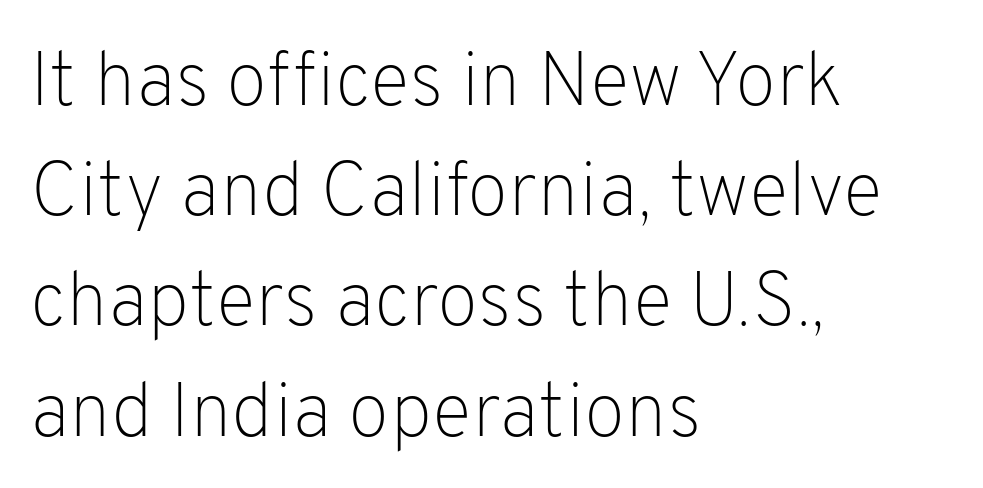
Leading: standard. This is not heavy type; no bold has been used. There is no visible air inserted between adjacent glyphs. The paragraph shown leans on its left margin.
